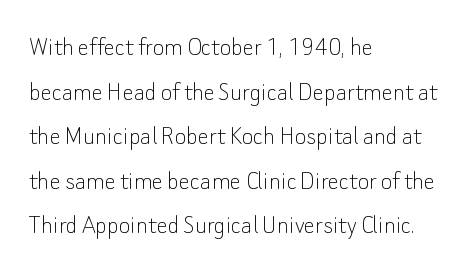
{"serif": "no", "italic": "no", "bold": "no", "weight": "thin", "width": "normal", "stroke_contrast": "low", "x_height": "small", "monospaced": "no", "underline": "no", "align": "left", "line_spacing": "normal", "line_spacing_ratio": 1.59, "letter_spacing": "normal", "letter_spacing_em": 0.0, "glyph_px": 28}
